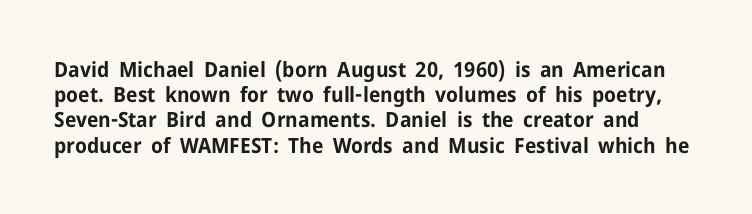
Q: Is the text bold? A: Yes.
Q: Is the text italic (slanted)? A: No, it is upright.
Q: Is the text underlined? A: No.
Q: Is the spacing between letters normal or unusually wide? A: Normal.
